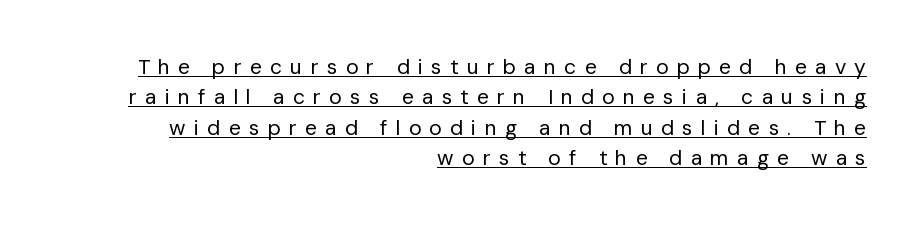
The image shows 21 px text type, upright; set right-aligned, normal line spacing (1.45x), unusually wide letter spacing (+0.39 em), underlined.
